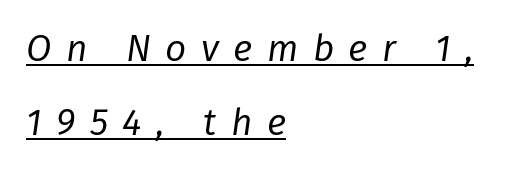
Q: Is the text bold? A: No.
Q: Is the text italic (slanted)? A: Yes, it leans right by about 8 degrees.
Q: Is the text underlined? A: Yes.
Q: How is the paragraph aligned? A: Left-aligned.
Q: Is the spacing between letters normal or unusually wide? A: Unusually wide.
Q: Is the spacing between lines tight, normal or loose? A: Loose.
Q: Width (condensed, normal, or wide)? A: Normal.
Q: Stroke contrast? A: Low.
Q: x-height? A: Medium.
Q: Monospaced? A: No.
